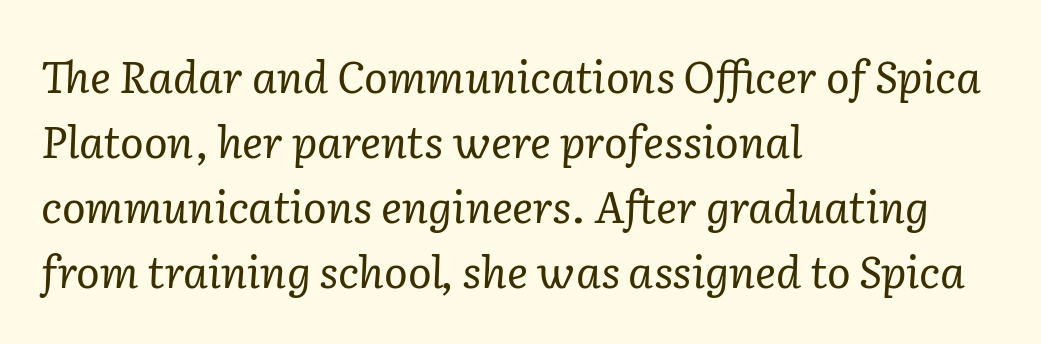
The image shows 44 px regular-weight serif type, italic (leaning right); set left-aligned, normal line spacing (1.48x), normal letter spacing, not underlined; low stroke contrast and a medium x-height.
